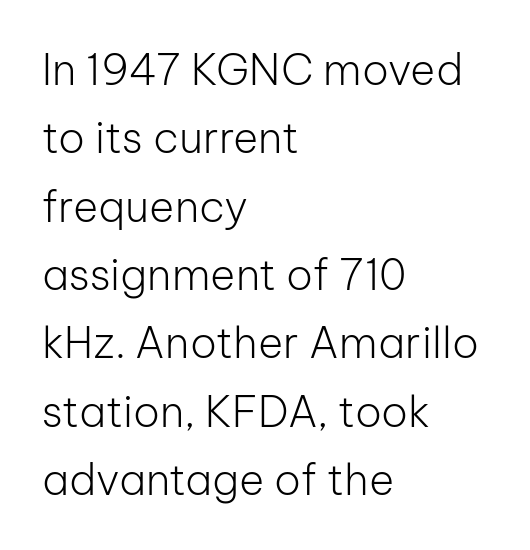
{"serif": "no", "italic": "no", "bold": "no", "weight": "light", "width": "normal", "stroke_contrast": "low", "x_height": "medium", "monospaced": "no", "underline": "no", "align": "left", "line_spacing": "normal", "line_spacing_ratio": 1.59, "letter_spacing": "normal", "letter_spacing_em": 0.0, "glyph_px": 43}
